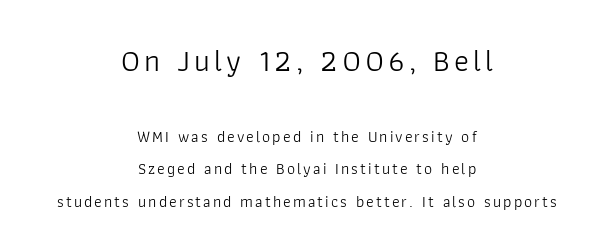
The image shows 31 px light sans-serif type, upright; set centered, loose line spacing (2.03x), not underlined; the first (top) block is 1.94x larger; low stroke contrast and a medium x-height.
